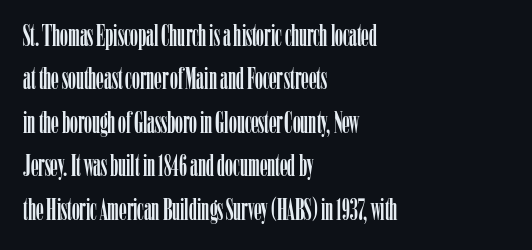
{"serif": "yes", "italic": "no", "width": "condensed", "stroke_contrast": "low", "x_height": "medium", "monospaced": "no", "underline": "no", "align": "left", "line_spacing": "normal", "line_spacing_ratio": 1.4, "letter_spacing": "normal", "letter_spacing_em": 0.0, "glyph_px": 31}
